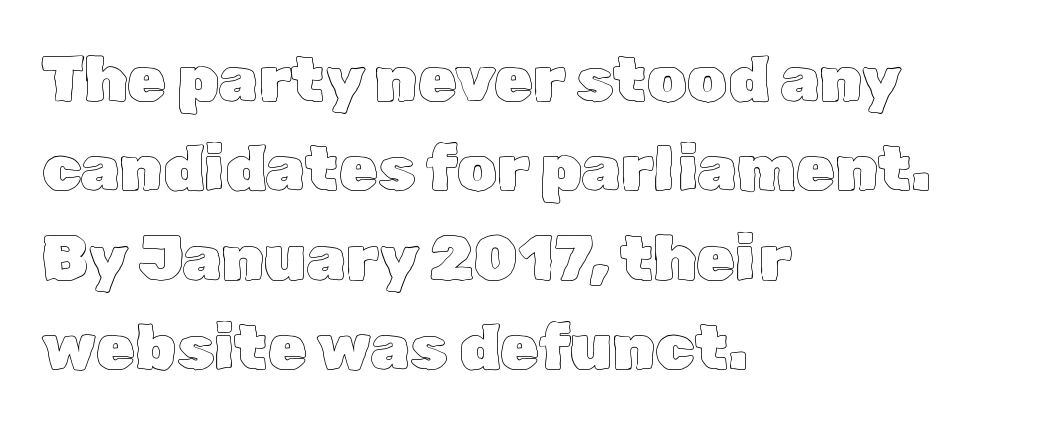
Q: Is the text italic (slanted)? A: No, it is upright.
Q: Is the text underlined? A: No.
Q: How is the paragraph aligned? A: Left-aligned.
Q: Is the spacing between letters normal or unusually wide? A: Normal.
Q: Is the spacing between lines tight, normal or loose? A: Normal.
Q: Width (condensed, normal, or wide)? A: Normal.
Q: x-height? A: Medium.
Q: Monospaced? A: No.
